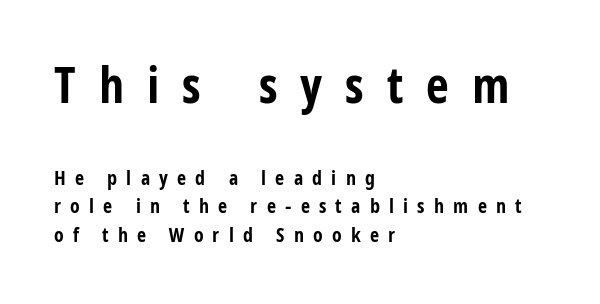
Weight: bold. Rule under the text: the space is simply empty. Reading down the block, your eye returns to a fixed left position each line. The letters advance in unequal steps, a hallmark of proportional type. Honestly, the letter spacing is so wide it's the main thing you notice. The letters in the upper block stand taller than those in the block below.
